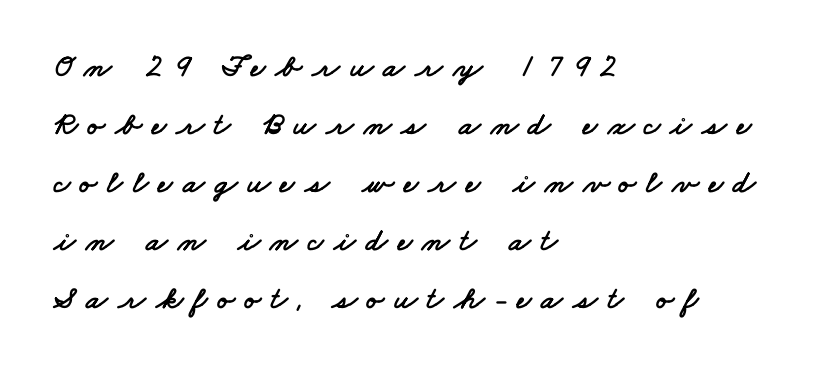
{"serif": "no", "width": "wide", "stroke_contrast": "low", "x_height": "small", "monospaced": "no", "underline": "no", "align": "left", "line_spacing_ratio": 1.81, "letter_spacing": "wide", "letter_spacing_em": 0.31, "glyph_px": 32}
